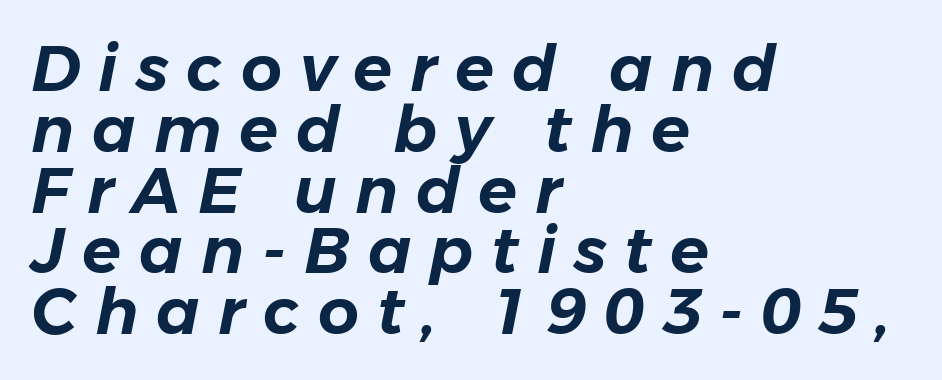
The image shows 64 px text type, italic (leaning right); set left-aligned, tight line spacing (0.95x), unusually wide letter spacing (+0.28 em), not underlined; low stroke contrast and a medium x-height.
